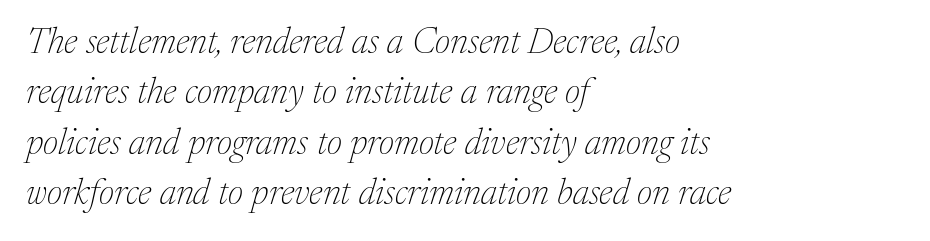
Q: Is the text bold? A: No.
Q: Is the text italic (slanted)? A: Yes, it leans right by about 17 degrees.
Q: Is the typeface a serif or a sans-serif typeface? A: Serif.
Q: Is the text underlined? A: No.
Q: How is the paragraph aligned? A: Left-aligned.
Q: Is the spacing between letters normal or unusually wide? A: Normal.
Q: Is the spacing between lines tight, normal or loose? A: Normal.
Q: Width (condensed, normal, or wide)? A: Normal.
Q: Stroke contrast? A: Medium.
Q: x-height? A: Medium.
Q: Monospaced? A: No.
